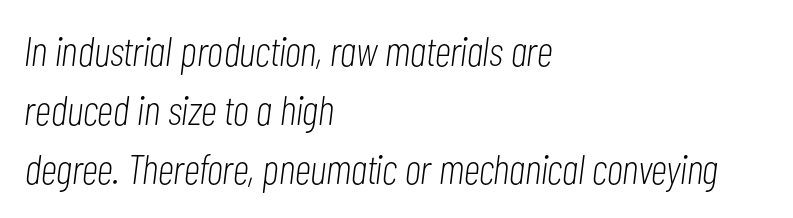
Q: Is the text bold? A: No.
Q: Is the text italic (slanted)? A: Yes, it leans right by about 7 degrees.
Q: Is the text underlined? A: No.
Q: How is the paragraph aligned? A: Left-aligned.
Q: Is the spacing between letters normal or unusually wide? A: Normal.
Q: Is the spacing between lines tight, normal or loose? A: Normal.
Q: Width (condensed, normal, or wide)? A: Condensed.
Q: Stroke contrast? A: Low.
Q: x-height? A: Medium.
Q: Monospaced? A: No.
